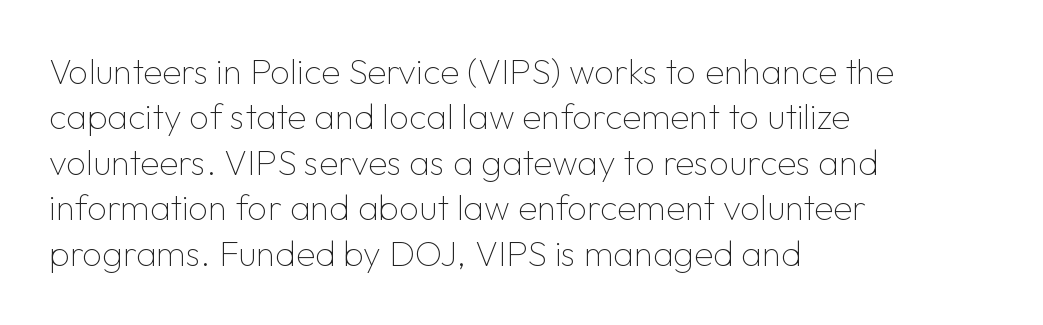
The image shows 35 px thin sans-serif type, upright; set left-aligned, normal line spacing (1.3x), normal letter spacing, not underlined; low stroke contrast and a medium x-height.
